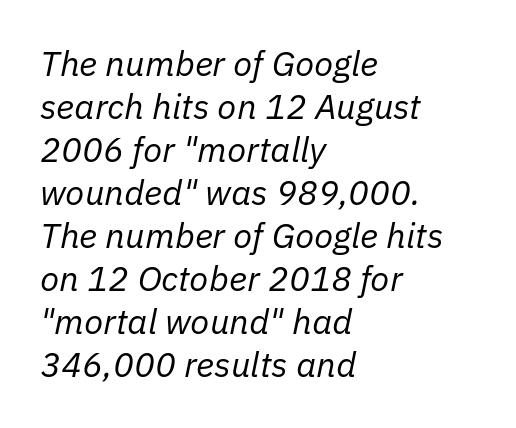
The letters look calm and open, with moderate or lighter stems. The font's italic variant was chosen for this text. Nobody touched the tracking dial on this one. This sample is left-justified, so line endings fall wherever the words run out. Glance below the letters and you will spot only blank space. The letters advance in unequal steps, a hallmark of proportional type.
